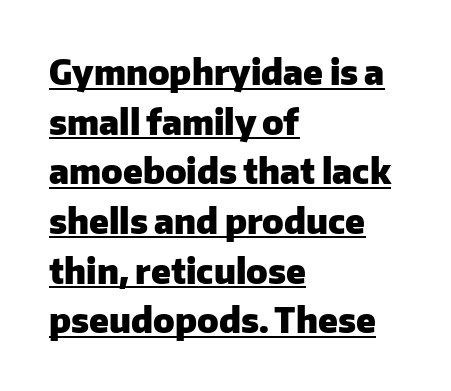
The image shows 34 px heavy sans-serif type, upright; set left-aligned, normal line spacing (1.46x), normal letter spacing, underlined; low stroke contrast and a medium x-height.
